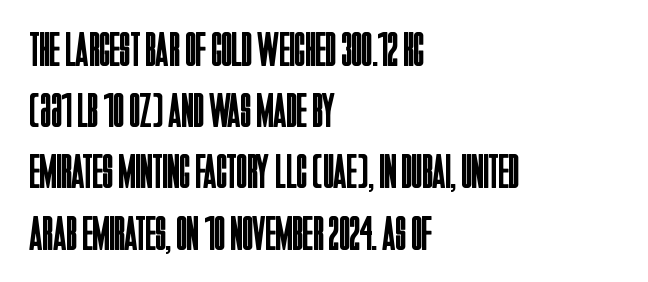
{"serif": "no", "italic": "no", "bold": "no", "weight": "regular", "width": "condensed", "stroke_contrast": "low", "x_height": "large", "monospaced": "no", "underline": "no", "align": "left", "line_spacing": "normal", "line_spacing_ratio": 1.25, "letter_spacing": "normal", "letter_spacing_em": 0.0, "glyph_px": 49}
